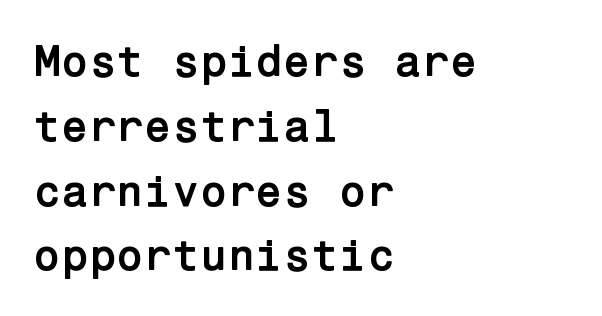
{"serif": "no", "italic": "no", "bold": "yes", "weight": "semibold", "width": "normal", "stroke_contrast": "low", "x_height": "medium", "underline": "no", "align": "left", "line_spacing": "normal", "line_spacing_ratio": 1.44, "letter_spacing": "normal", "letter_spacing_em": 0.0, "glyph_px": 45}
